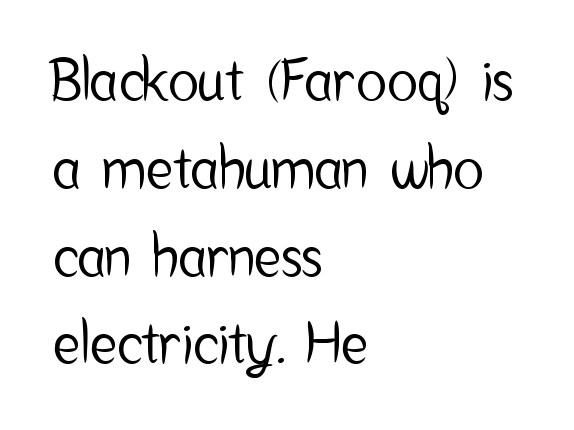
The image shows 57 px condensed sans-serif type, upright; set left-aligned, normal line spacing (1.54x), normal letter spacing, not underlined; low stroke contrast and a medium x-height.
